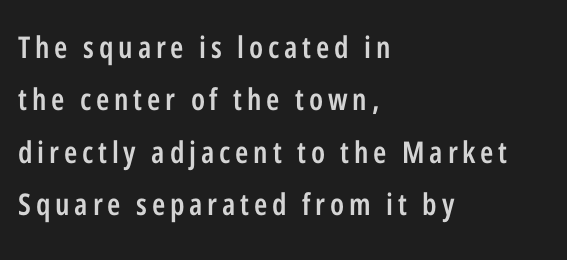
The image shows 30 px semibold, condensed sans-serif type, upright; set left-aligned, line spacing 1.75x, not underlined; low stroke contrast and a medium x-height.
